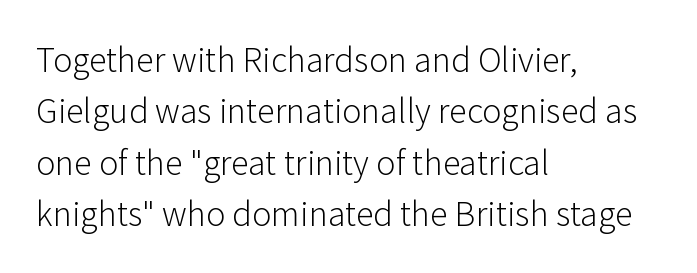
The image shows 36 px light sans-serif type, upright; set left-aligned, normal line spacing (1.43x), normal letter spacing, not underlined; low stroke contrast and a medium x-height.
